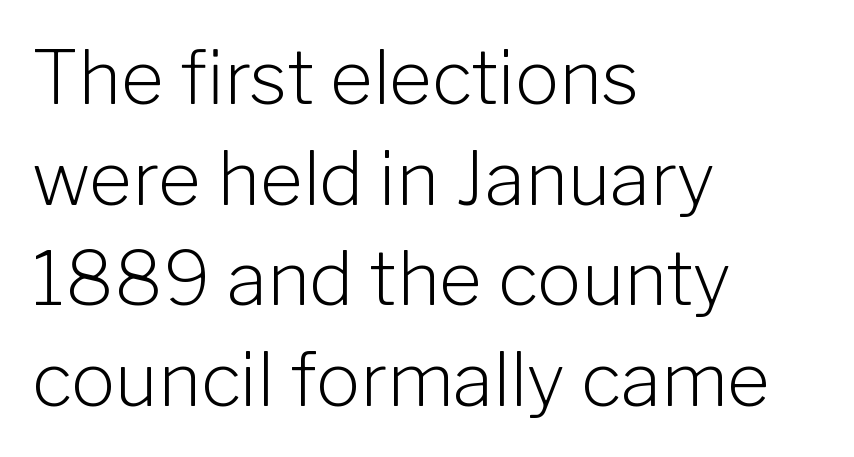
Q: Is the text bold? A: No.
Q: Is the text italic (slanted)? A: No, it is upright.
Q: Is the typeface a serif or a sans-serif typeface? A: Sans-serif.
Q: Is the text underlined? A: No.
Q: How is the paragraph aligned? A: Left-aligned.
Q: Is the spacing between letters normal or unusually wide? A: Normal.
Q: Is the spacing between lines tight, normal or loose? A: Normal.
Q: Width (condensed, normal, or wide)? A: Normal.
Q: Stroke contrast? A: Low.
Q: x-height? A: Medium.
Q: Monospaced? A: No.
